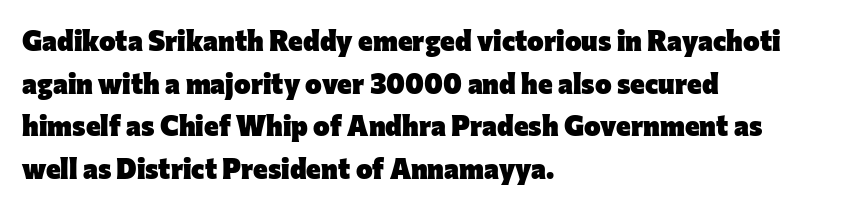
The image shows 28 px heavy sans-serif type, upright; set left-aligned, normal line spacing (1.52x), normal letter spacing, not underlined; low stroke contrast and a medium x-height.
